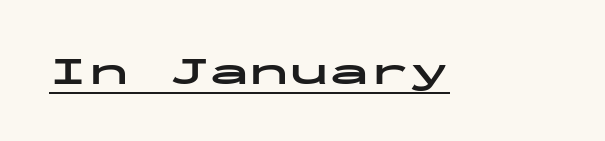
Q: Is the text bold? A: Yes.
Q: Is the text italic (slanted)? A: No, it is upright.
Q: Is the typeface a serif or a sans-serif typeface? A: Sans-serif.
Q: Is the text underlined? A: Yes.
Q: Is the spacing between letters normal or unusually wide? A: Normal.
Q: Width (condensed, normal, or wide)? A: Wide.
Q: Stroke contrast? A: Low.
Q: x-height? A: Medium.
Q: Monospaced? A: Yes.
